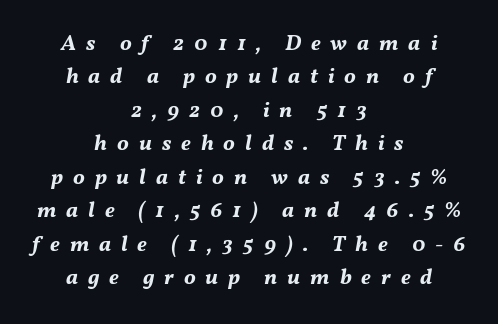
There is plenty of visible air inserted between adjacent glyphs. Underline: absent. Rendered with sloped, italic letterforms. The strokes are fattened all the way to bold. Alignment: centered.
